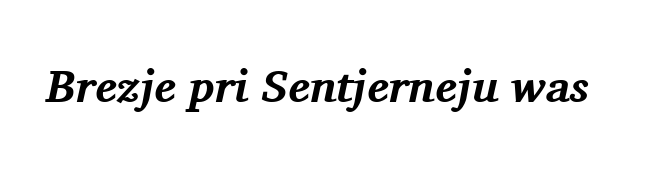
The image shows 46 px bold serif type, italic (leaning right); set normal letter spacing, not underlined; medium stroke contrast and a medium x-height.
